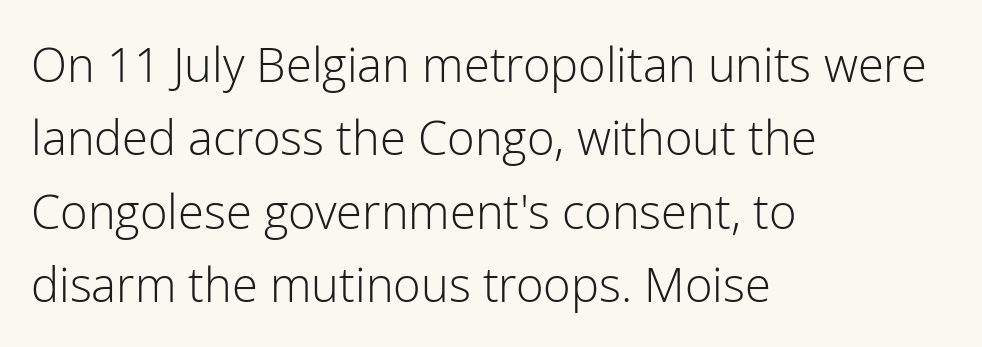
The image shows 47 px light sans-serif type, upright; set left-aligned, normal line spacing (1.56x), normal letter spacing, not underlined; low stroke contrast and a medium x-height.
